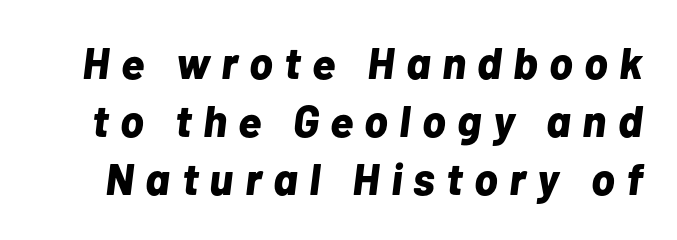
Q: Is the text bold? A: Yes.
Q: Is the text italic (slanted)? A: Yes, it leans right by about 7 degrees.
Q: Is the text underlined? A: No.
Q: Is the spacing between letters normal or unusually wide? A: Unusually wide.
Q: Is the spacing between lines tight, normal or loose? A: Normal.
Q: Width (condensed, normal, or wide)? A: Normal.
Q: Stroke contrast? A: Low.
Q: x-height? A: Medium.
Q: Monospaced? A: No.
